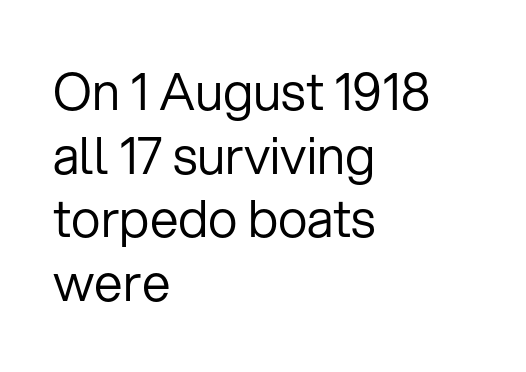
{"serif": "no", "italic": "no", "bold": "no", "weight": "regular", "width": "normal", "stroke_contrast": "low", "x_height": "medium", "monospaced": "no", "underline": "no", "align": "left", "line_spacing": "normal", "line_spacing_ratio": 1.25, "letter_spacing": "normal", "letter_spacing_em": 0.0, "glyph_px": 51}
